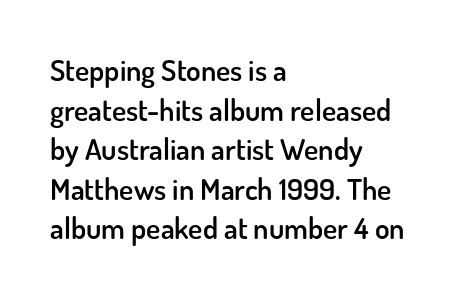
{"serif": "no", "italic": "no", "bold": "semi", "weight": "semibold", "width": "normal", "stroke_contrast": "low", "x_height": "small", "monospaced": "no", "underline": "no", "align": "left", "line_spacing": "normal", "line_spacing_ratio": 1.32, "letter_spacing": "normal", "letter_spacing_em": 0.0, "glyph_px": 30}
